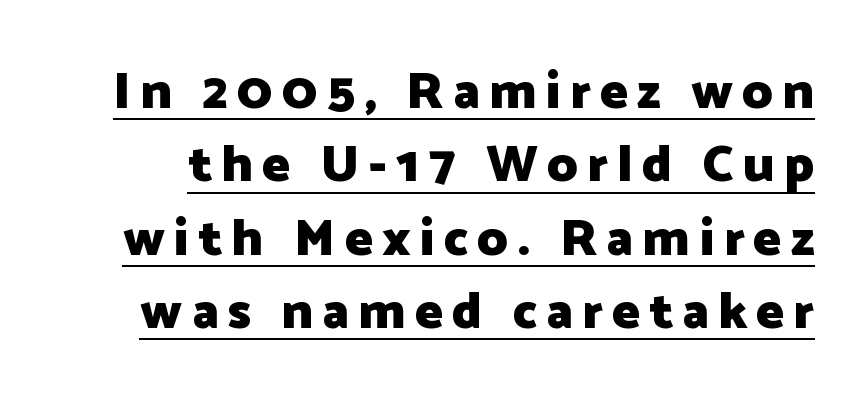
The image shows 52 px heavy sans-serif type, upright; set normal line spacing (1.41x), underlined; low stroke contrast and a medium x-height.
